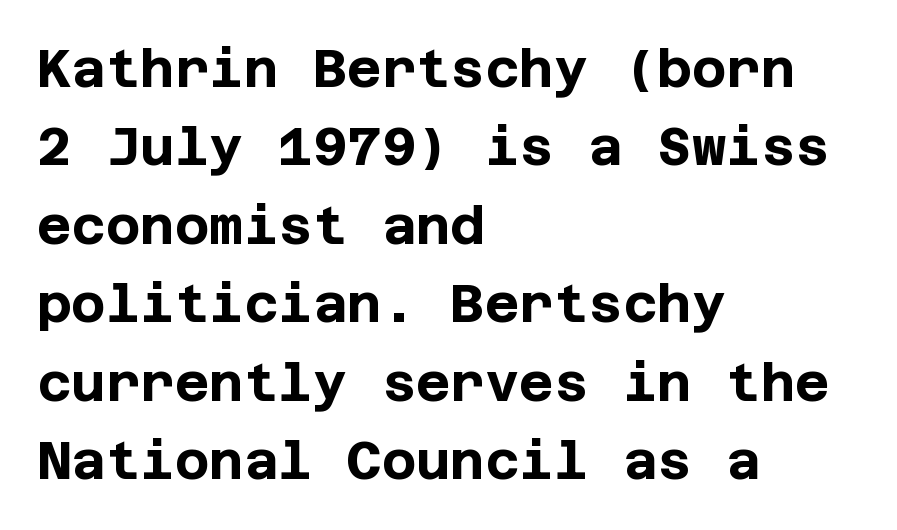
{"serif": "no", "italic": "no", "bold": "yes", "weight": "bold", "width": "normal", "stroke_contrast": "low", "x_height": "large", "underline": "no", "align": "left", "line_spacing": "normal", "line_spacing_ratio": 1.48, "letter_spacing": "normal", "letter_spacing_em": 0.0, "glyph_px": 53}
